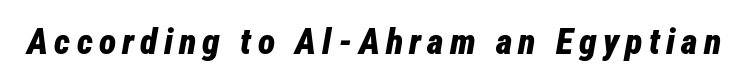
{"italic": "yes", "lean": "right", "slant_degrees": 12, "bold": "yes", "weight": "bold", "width": "condensed", "stroke_contrast": "low", "x_height": "medium", "monospaced": "no", "underline": "no", "glyph_px": 36}
